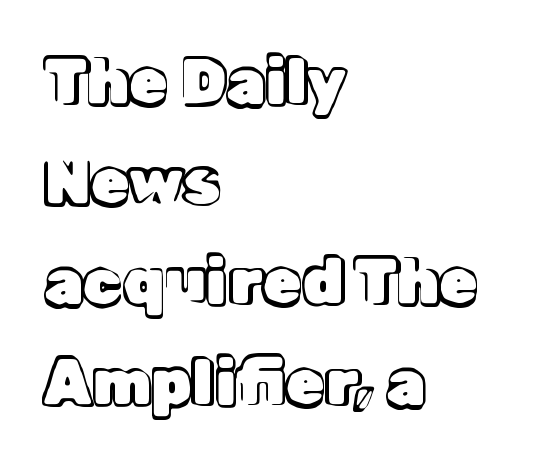
The image shows 63 px text type, upright; set left-aligned, normal line spacing (1.59x), normal letter spacing, not underlined; a medium x-height.
